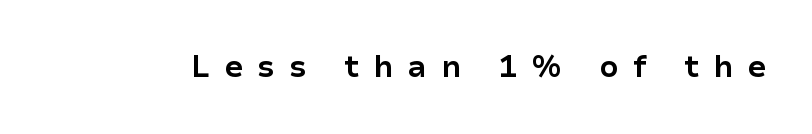
{"serif": "no", "italic": "no", "bold": "yes", "weight": "bold", "width": "normal", "stroke_contrast": "low", "x_height": "medium", "monospaced": "no", "underline": "no", "letter_spacing": "wide", "letter_spacing_em": 0.48, "glyph_px": 30}
